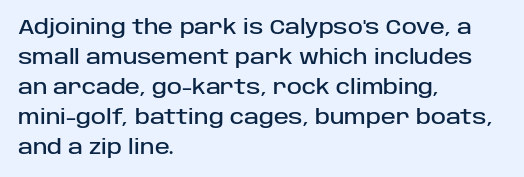
The passage shown has conventional tracking throughout. Is there much room between lines? A standard amount, neither cramped nor airy. This is the regular roman posture of the typeface. Plain, unruled lines of type. Typeset ragged right — the left edge is the straight one.
